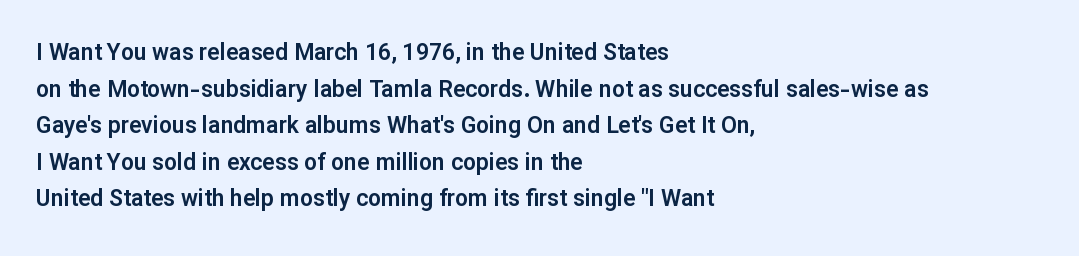
Q: Is the text italic (slanted)? A: No, it is upright.
Q: Is the text underlined? A: No.
Q: How is the paragraph aligned? A: Left-aligned.
Q: Is the spacing between letters normal or unusually wide? A: Normal.
Q: Is the spacing between lines tight, normal or loose? A: Normal.
